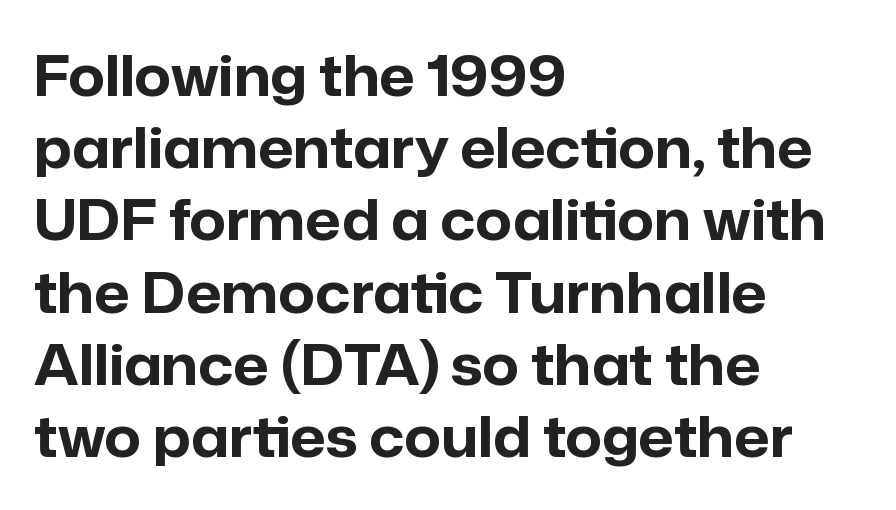
Q: Is the text bold? A: Yes.
Q: Is the text italic (slanted)? A: No, it is upright.
Q: Is the typeface a serif or a sans-serif typeface? A: Sans-serif.
Q: Is the text underlined? A: No.
Q: How is the paragraph aligned? A: Left-aligned.
Q: Is the spacing between letters normal or unusually wide? A: Normal.
Q: Is the spacing between lines tight, normal or loose? A: Normal.
Q: Width (condensed, normal, or wide)? A: Normal.
Q: Stroke contrast? A: Low.
Q: x-height? A: Medium.
Q: Monospaced? A: No.
